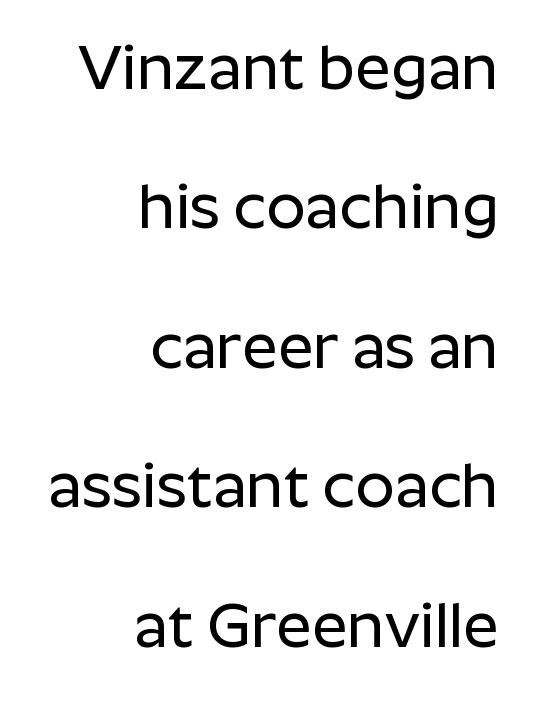
{"serif": "no", "italic": "no", "width": "normal", "stroke_contrast": "low", "x_height": "medium", "monospaced": "no", "underline": "no", "align": "right", "line_spacing": "loose", "line_spacing_ratio": 2.25, "letter_spacing": "normal", "letter_spacing_em": 0.0, "glyph_px": 62}
